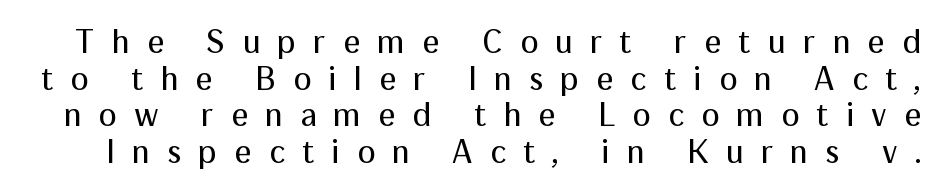
The image shows 34 px regular-weight sans-serif type, upright; set tight line spacing (1.08x), unusually wide letter spacing (+0.5 em), not underlined; medium stroke contrast and a medium x-height.
